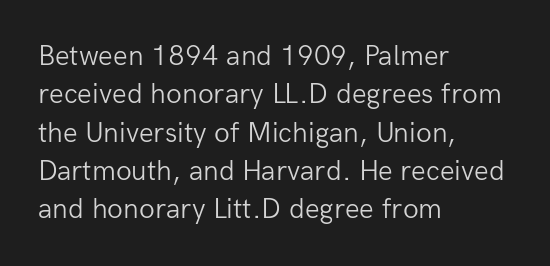
No extra tracking has been applied to these lines. Quick note: interline space is typical. Bare-footed words on every line. The passage shown is typed in a proportional face where columns would drift. A light-to-regular cut is what we see here.
